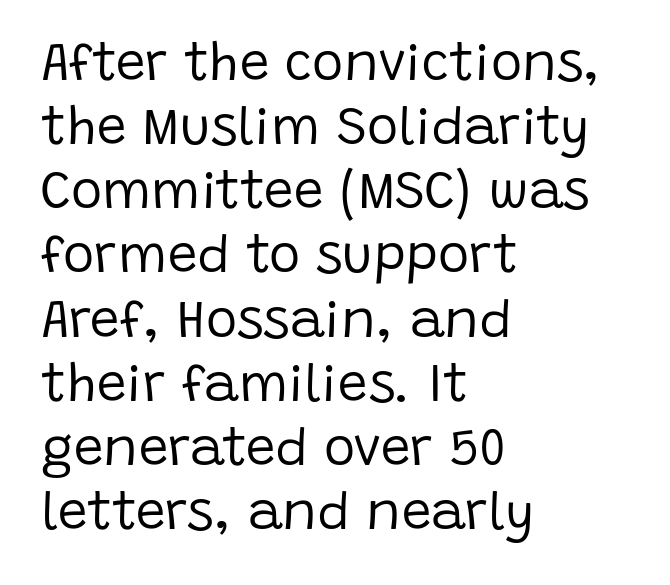
Serifs: no, the terminals of the letterforms are clean. The string is rendered with underlining switched off. Short and long lines alike share a common starting point at left. Is the stroke heavy? The answer is a plain regular-or-lighter.
